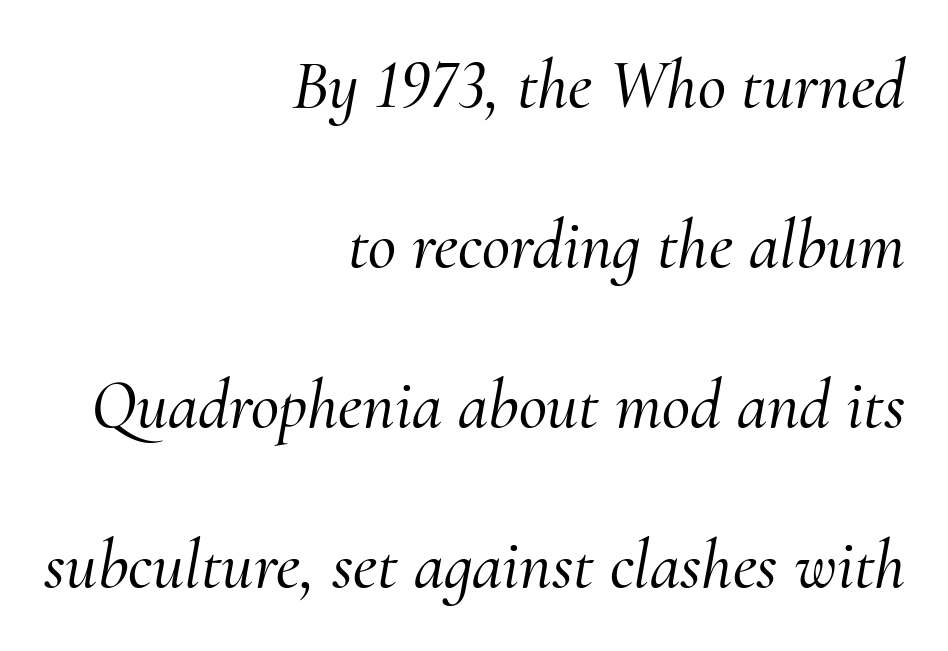
{"serif": "yes", "italic": "yes", "lean": "right", "slant_degrees": 10, "width": "normal", "stroke_contrast": "medium", "x_height": "small", "monospaced": "no", "underline": "no", "align": "right", "line_spacing": "loose", "line_spacing_ratio": 2.32, "letter_spacing": "normal", "letter_spacing_em": 0.0, "glyph_px": 69}
